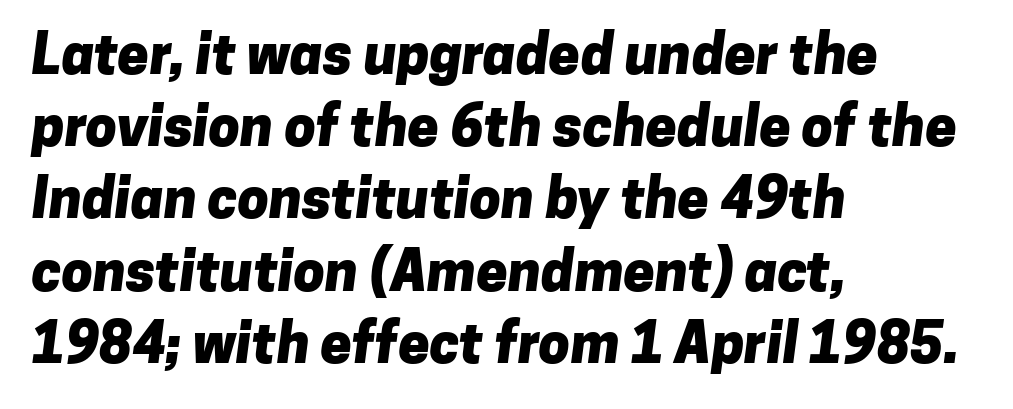
The image shows 56 px heavy sans-serif type; set left-aligned, normal line spacing (1.29x), normal letter spacing, not underlined; low stroke contrast and a medium x-height.
